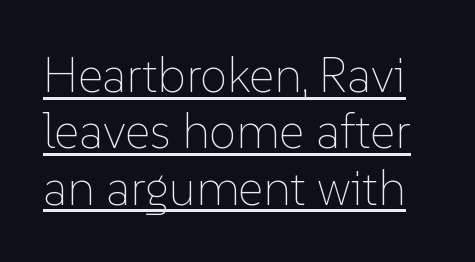
The typeface has the unassuming heft of standard copy or less. Designer's note — italics off, roman on. In terms of letterspacing, this is plain default setting. Quick note: underline on.
